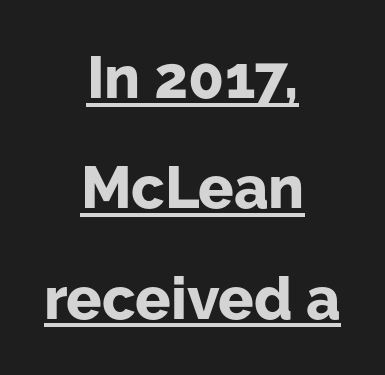
Q: Is the text bold? A: Yes.
Q: Is the text italic (slanted)? A: No, it is upright.
Q: Is the typeface a serif or a sans-serif typeface? A: Sans-serif.
Q: Is the text underlined? A: Yes.
Q: How is the paragraph aligned? A: Centered.
Q: Is the spacing between letters normal or unusually wide? A: Normal.
Q: Width (condensed, normal, or wide)? A: Normal.
Q: Stroke contrast? A: Low.
Q: x-height? A: Medium.
Q: Monospaced? A: No.
